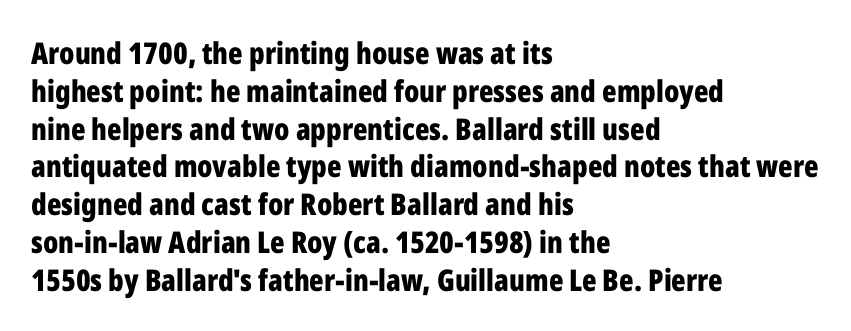
The image shows 30 px bold, condensed sans-serif type, upright; set left-aligned, normal line spacing (1.26x), normal letter spacing, not underlined; low stroke contrast and a medium x-height.
